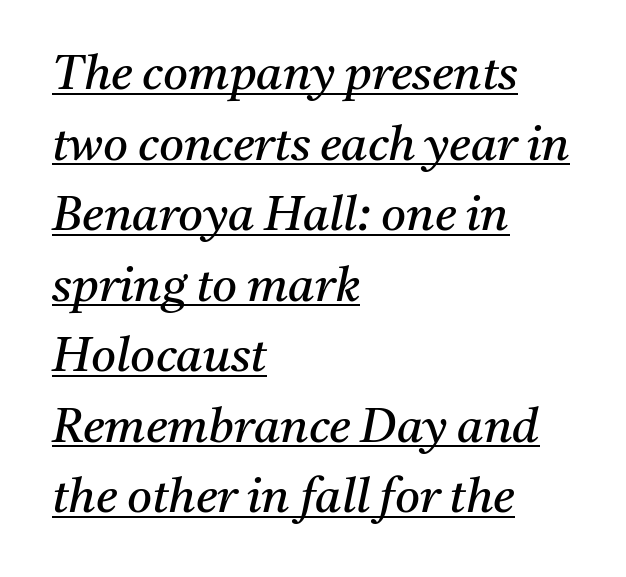
Nothing unusual about the tracking: characters are spaced as the font intends. This sample has the flowing, uneven cadence of proportional lettering. A normal amount of white space separates one row of letters from the next. It's the slanting kind of type.
